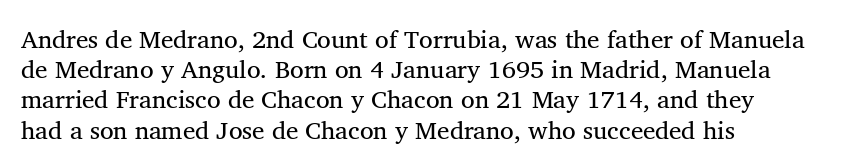
Q: Is the text underlined? A: No.
Q: How is the paragraph aligned? A: Left-aligned.
Q: Is the spacing between letters normal or unusually wide? A: Normal.
